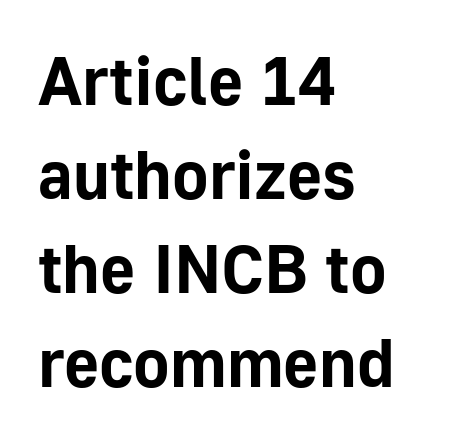
Q: Is the text bold? A: Yes.
Q: Is the text italic (slanted)? A: No, it is upright.
Q: Is the typeface a serif or a sans-serif typeface? A: Sans-serif.
Q: Is the text underlined? A: No.
Q: How is the paragraph aligned? A: Left-aligned.
Q: Is the spacing between letters normal or unusually wide? A: Normal.
Q: Is the spacing between lines tight, normal or loose? A: Normal.
Q: Width (condensed, normal, or wide)? A: Normal.
Q: Stroke contrast? A: Low.
Q: x-height? A: Medium.
Q: Monospaced? A: No.
